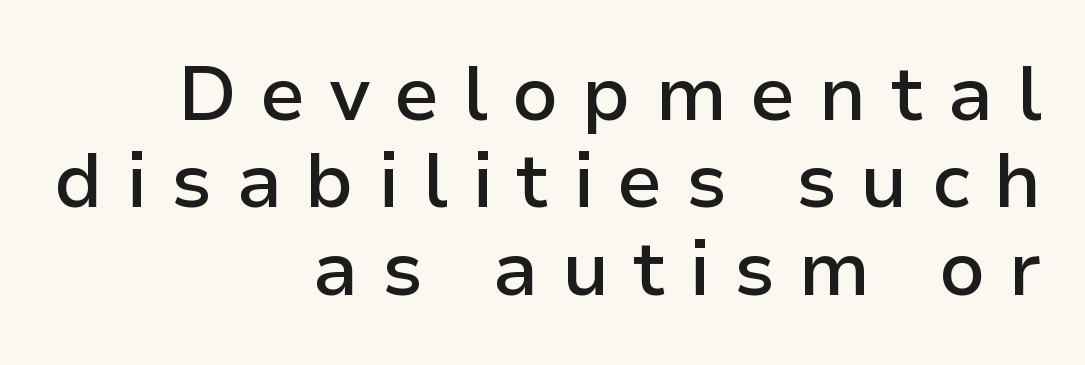
Q: Is the text bold? A: Semi-bold.
Q: Is the text italic (slanted)? A: No, it is upright.
Q: Is the typeface a serif or a sans-serif typeface? A: Sans-serif.
Q: Is the text underlined? A: No.
Q: How is the paragraph aligned? A: Right-aligned.
Q: Is the spacing between letters normal or unusually wide? A: Unusually wide.
Q: Is the spacing between lines tight, normal or loose? A: Tight.
Q: Width (condensed, normal, or wide)? A: Normal.
Q: Stroke contrast? A: Low.
Q: x-height? A: Medium.
Q: Monospaced? A: No.
